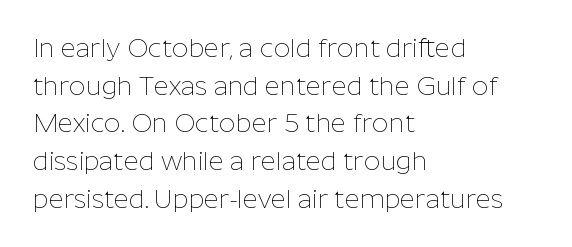
Q: Is the text bold? A: No.
Q: Is the text italic (slanted)? A: No, it is upright.
Q: Is the text underlined? A: No.
Q: How is the paragraph aligned? A: Left-aligned.
Q: Is the spacing between letters normal or unusually wide? A: Normal.
Q: Is the spacing between lines tight, normal or loose? A: Normal.
